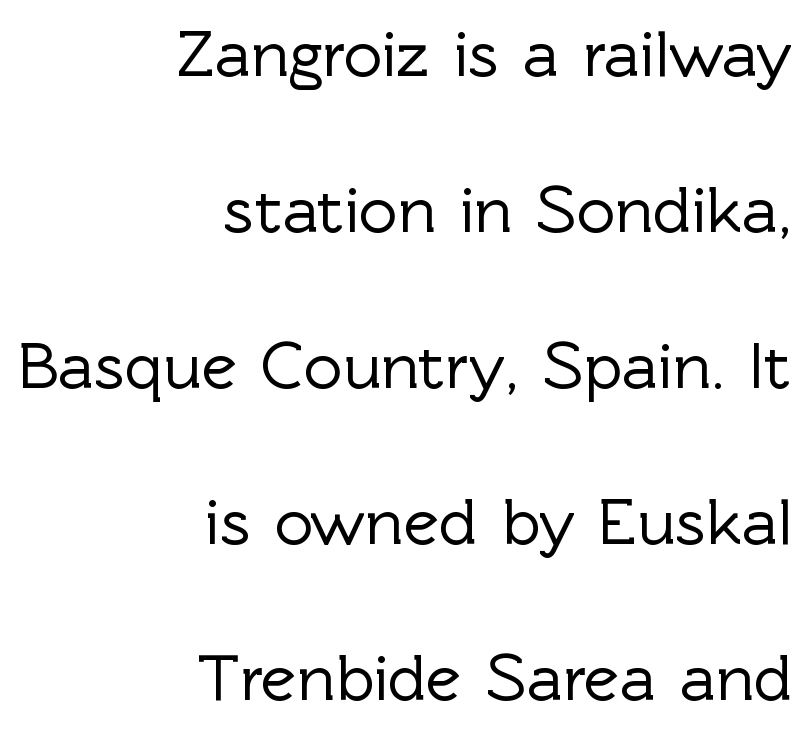
Q: Is the text italic (slanted)? A: No, it is upright.
Q: Is the typeface a serif or a sans-serif typeface? A: Sans-serif.
Q: Is the text underlined? A: No.
Q: How is the paragraph aligned? A: Right-aligned.
Q: Is the spacing between letters normal or unusually wide? A: Normal.
Q: Is the spacing between lines tight, normal or loose? A: Loose.
Q: Width (condensed, normal, or wide)? A: Normal.
Q: x-height? A: Medium.
Q: Monospaced? A: No.
